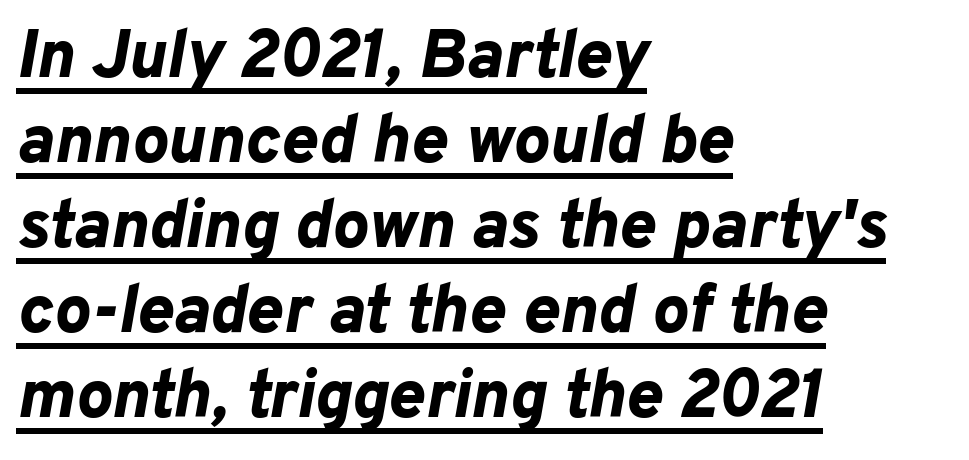
The image shows 68 px bold type, italic (leaning right); set left-aligned, normal line spacing (1.25x), normal letter spacing, underlined; low stroke contrast and a medium x-height.
